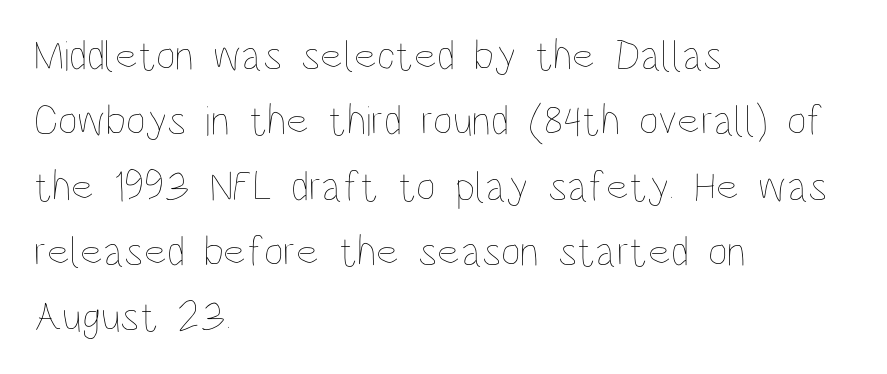
{"italic": "no", "bold": "no", "weight": "thin", "width": "condensed", "stroke_contrast": "low", "x_height": "large", "monospaced": "no", "underline": "no", "align": "left", "line_spacing": "normal", "line_spacing_ratio": 1.52, "letter_spacing": "normal", "letter_spacing_em": 0.0, "glyph_px": 43}
